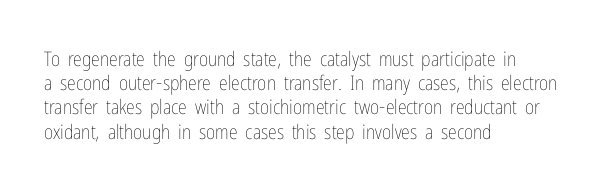
{"italic": "no", "bold": "no", "underline": "no", "align": "left", "line_spacing_ratio": 1.21, "letter_spacing": "normal", "letter_spacing_em": 0.0, "glyph_px": 20}
